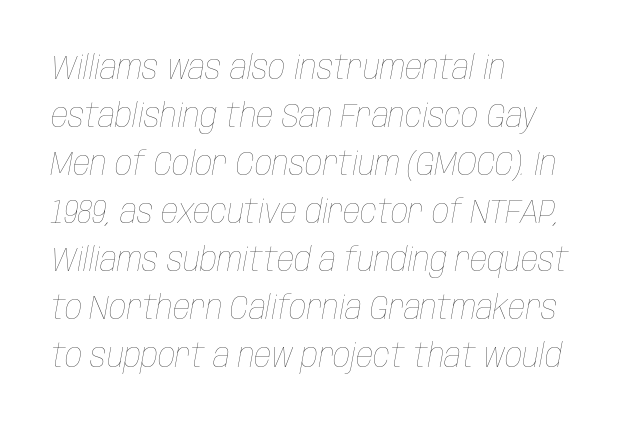
Each line starts at the same left margin while the right side varies. Each letter keeps its own natural width here, so spacing adapts to shape. Compared with a typical body face, this is equally light or lighter still. Designer's note — italics engaged.
